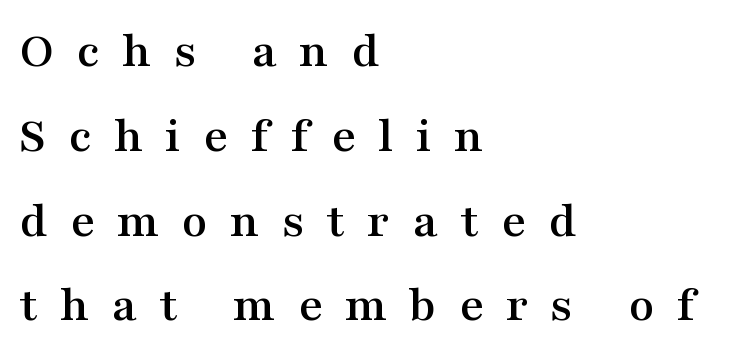
The image shows 52 px wide serif type, upright; set left-aligned, normal line spacing (1.63x), unusually wide letter spacing (+0.43 em), not underlined; medium stroke contrast and a medium x-height.
